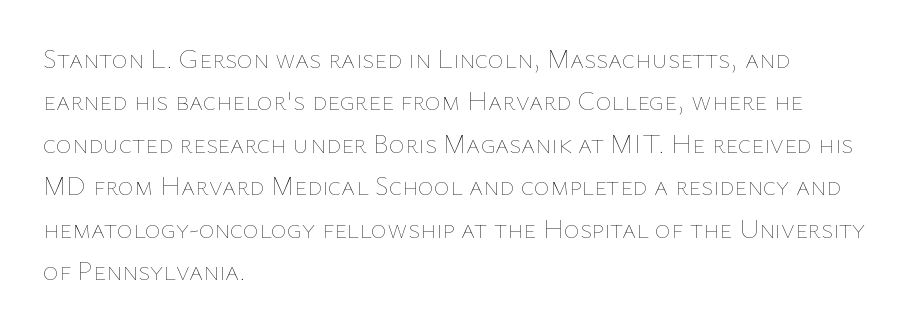
{"italic": "no", "bold": "no", "underline": "no", "align": "left", "line_spacing": "normal", "line_spacing_ratio": 1.57, "letter_spacing": "normal", "letter_spacing_em": 0.0, "glyph_px": 27}
